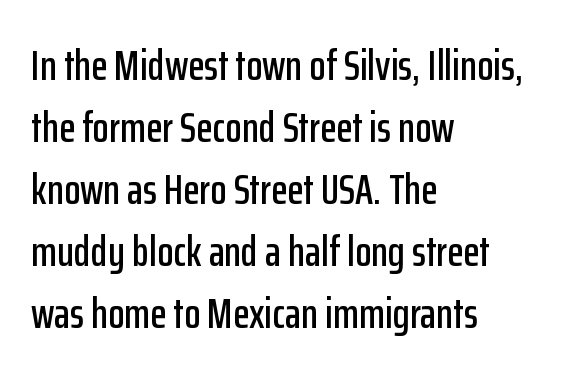
Q: Is the text italic (slanted)? A: No, it is upright.
Q: Is the typeface a serif or a sans-serif typeface? A: Sans-serif.
Q: Is the text underlined? A: No.
Q: How is the paragraph aligned? A: Left-aligned.
Q: Is the spacing between letters normal or unusually wide? A: Normal.
Q: Is the spacing between lines tight, normal or loose? A: Normal.
Q: Width (condensed, normal, or wide)? A: Condensed.
Q: Stroke contrast? A: Low.
Q: x-height? A: Medium.
Q: Monospaced? A: No.
